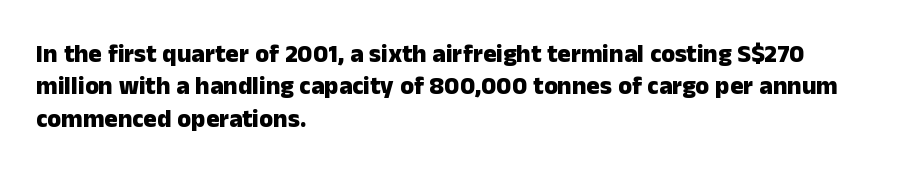
{"italic": "no", "bold": "yes", "underline": "no", "align": "left", "line_spacing": "normal", "line_spacing_ratio": 1.3, "letter_spacing": "normal", "letter_spacing_em": 0.0, "glyph_px": 25}
